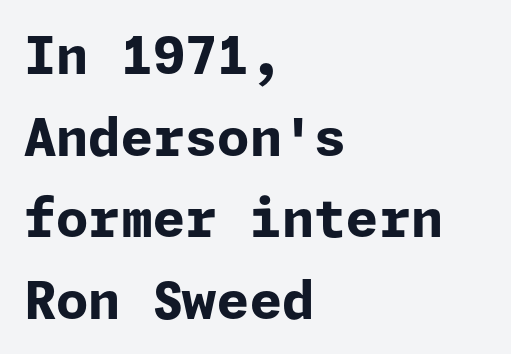
Q: Is the text bold? A: Yes.
Q: Is the text italic (slanted)? A: No, it is upright.
Q: Is the typeface a serif or a sans-serif typeface? A: Sans-serif.
Q: Is the text underlined? A: No.
Q: How is the paragraph aligned? A: Left-aligned.
Q: Is the spacing between letters normal or unusually wide? A: Normal.
Q: Is the spacing between lines tight, normal or loose? A: Normal.
Q: Width (condensed, normal, or wide)? A: Normal.
Q: Stroke contrast? A: Low.
Q: x-height? A: Medium.
